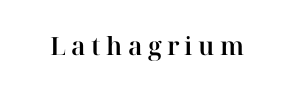
Every character sits straight up, as roman type does. In terms of letterspacing, this is a distinctly airy, spread setting. Rule under the text: the space is simply empty.
